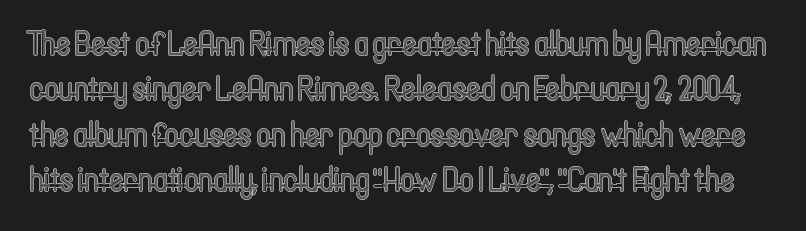
{"italic": "no", "width": "condensed", "x_height": "medium", "monospaced": "no", "underline": "no", "line_spacing": "normal", "line_spacing_ratio": 1.3, "letter_spacing": "normal", "letter_spacing_em": 0.0, "glyph_px": 35}
